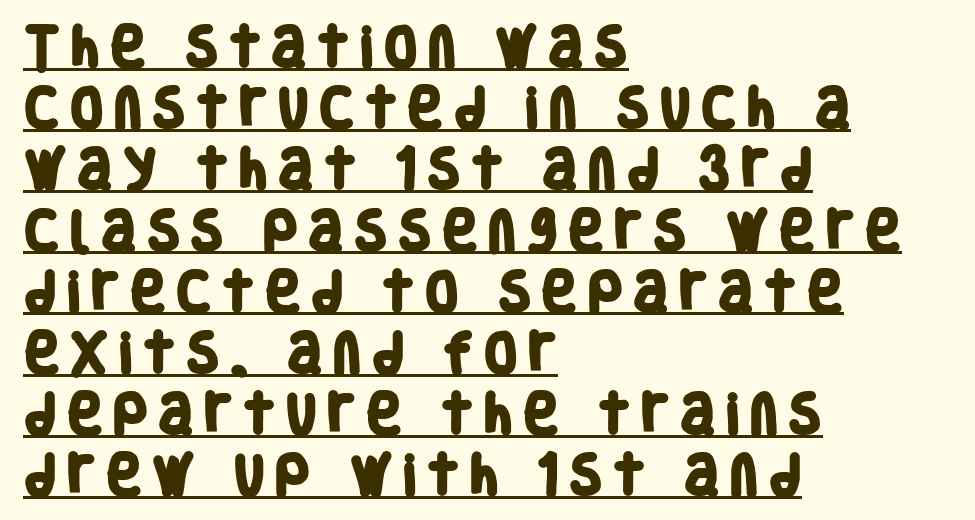
Quick note: underline on. Typeset ragged right — the left edge is the straight one. The line-height multiplier appears to be the usual default. In terms of weight, the rendering is a true, heavy bold.
